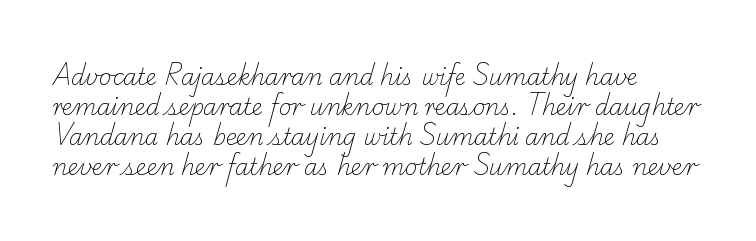
Only glyphs here, with clear space below each row. Reading down the column, the eye jumps a familiar distance to each next line. The strokes are not fattened; the text isn't bold. Students, note that the glyphs here touch the page at normal intervals.
